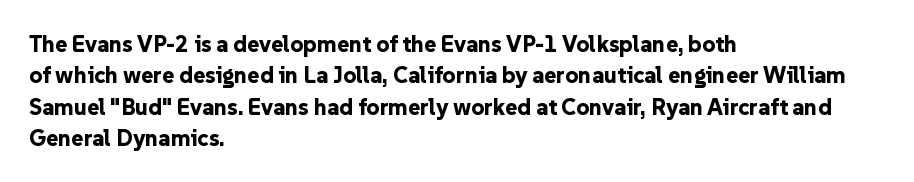
If you drew a line through each stem, it would be perfectly vertical. The face used here has the dense, thick strokes of a bold. All the whitespace from short lines collects on the right. Observe the ordinary spacing: letters are neighbours, not strangers. Rule under the text: the space is simply empty.
